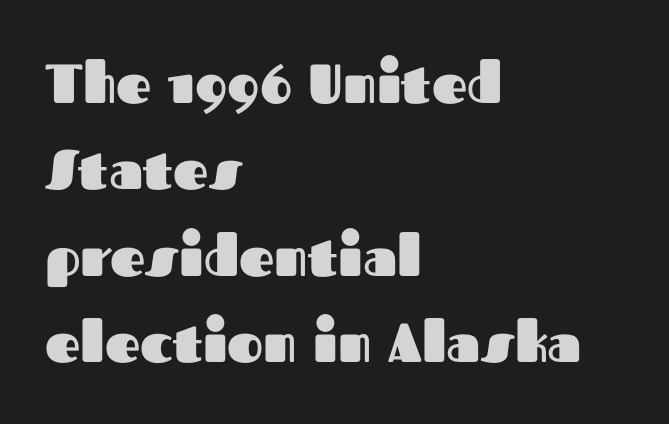
{"serif": "no", "italic": "no", "bold": "yes", "weight": "heavy", "width": "normal", "stroke_contrast": "medium", "x_height": "medium", "monospaced": "no", "underline": "no", "align": "left", "line_spacing": "normal", "line_spacing_ratio": 1.57, "letter_spacing": "normal", "letter_spacing_em": 0.0, "glyph_px": 55}
